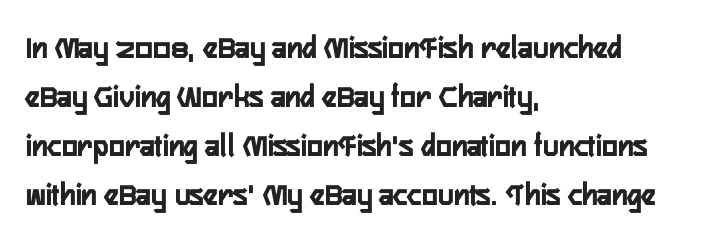
The tracking reads as untouched default to a designer's eye. Decoration check: the copy has no underline. Ascenders rise straight up at ninety degrees. The compositor pushed each line to the left boundary.
